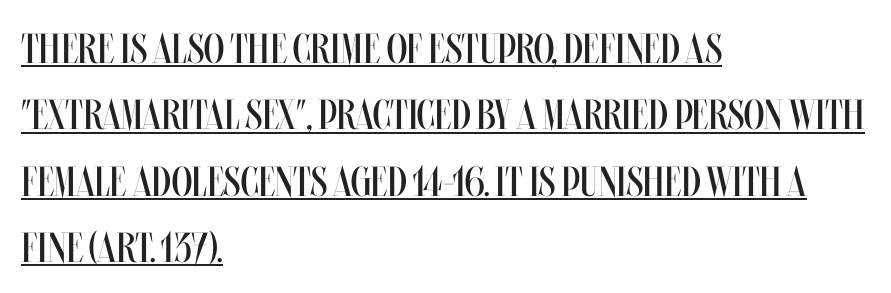
If you measured baseline to baseline, you'd find a middling distance. Each line starts at the same left margin while the right side varies. The letterforms sit at book weight or below. Varying glyph widths throughout — classic text-font behaviour.
